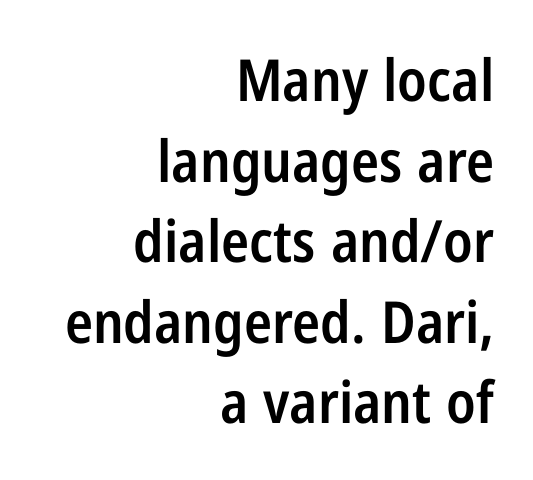
The image shows 58 px semibold, condensed sans-serif type, upright; set right-aligned, normal line spacing (1.39x), normal letter spacing, not underlined; low stroke contrast and a medium x-height.
